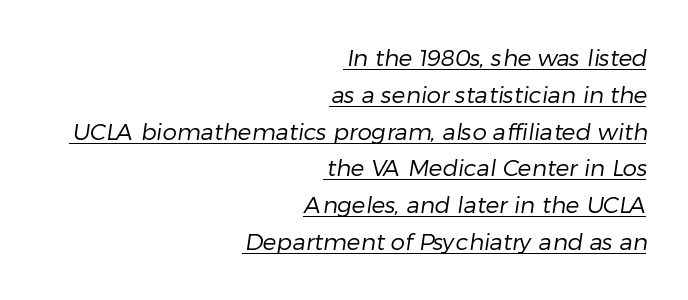
You can see a thin bar hugging the bottom of the glyphs. The paragraph shown leans on its right margin. Honestly, the letter spacing is just normal — you wouldn't notice it. Stems here are at most as thick as an everyday book face. Interline gaps are of average width in this sample.
